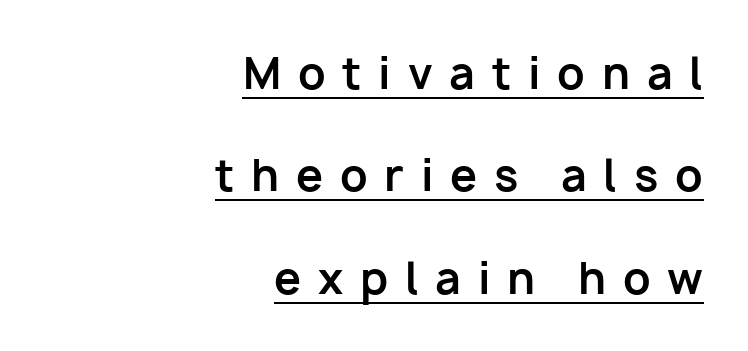
Q: Is the text bold? A: Yes.
Q: Is the text italic (slanted)? A: No, it is upright.
Q: Is the typeface a serif or a sans-serif typeface? A: Sans-serif.
Q: Is the text underlined? A: Yes.
Q: How is the paragraph aligned? A: Right-aligned.
Q: Is the spacing between letters normal or unusually wide? A: Unusually wide.
Q: Is the spacing between lines tight, normal or loose? A: Loose.
Q: Width (condensed, normal, or wide)? A: Normal.
Q: Stroke contrast? A: Low.
Q: x-height? A: Medium.
Q: Monospaced? A: No.
